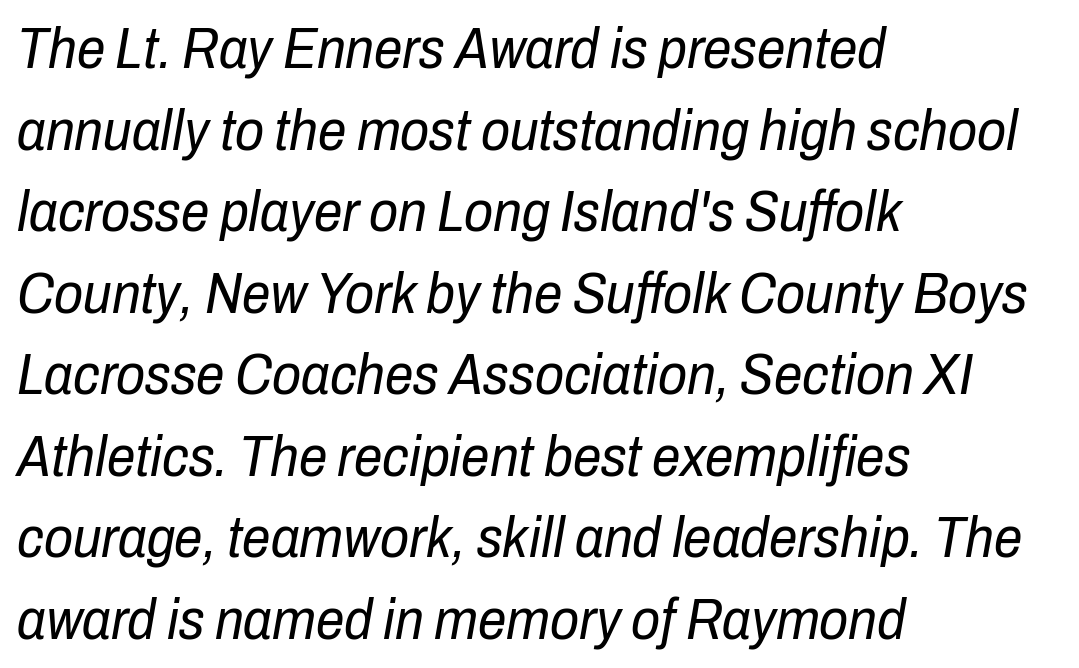
Bare-footed words on every line. Baseline-to-baseline distance is the conventional proportion of letter height. The passage is arranged the way most books set body copy — flush left. The typeface has the unassuming heft of standard copy or less. The face used here is proportionally spaced, like ordinary book or web type. The font's italic variant was chosen for this text.
